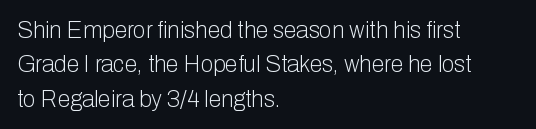
{"italic": "no", "bold": "no", "underline": "no", "align": "left", "line_spacing": "normal", "line_spacing_ratio": 1.5, "letter_spacing": "normal", "letter_spacing_em": 0.0, "glyph_px": 23}
